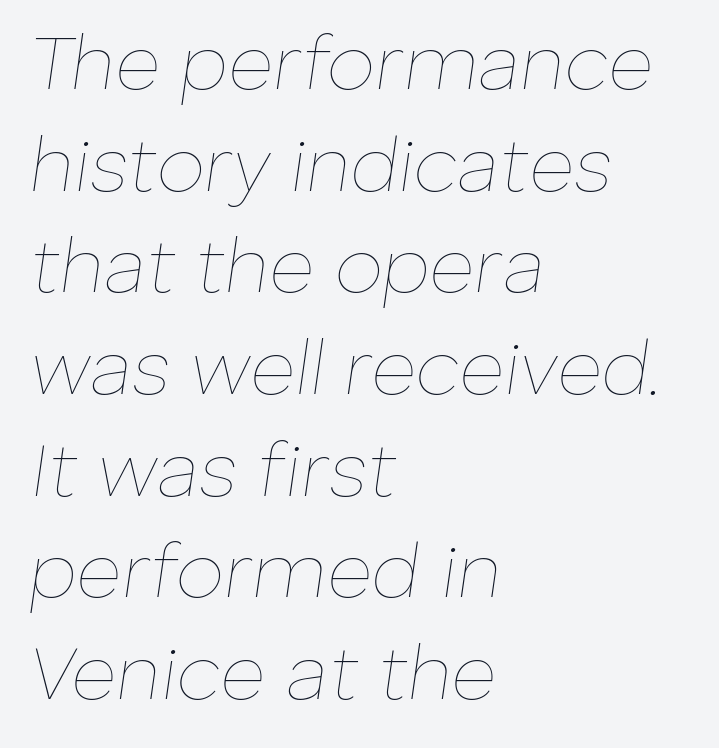
The image shows 77 px thin type, italic (leaning right); set left-aligned, normal line spacing (1.32x), normal letter spacing, not underlined; low stroke contrast and a medium x-height.
